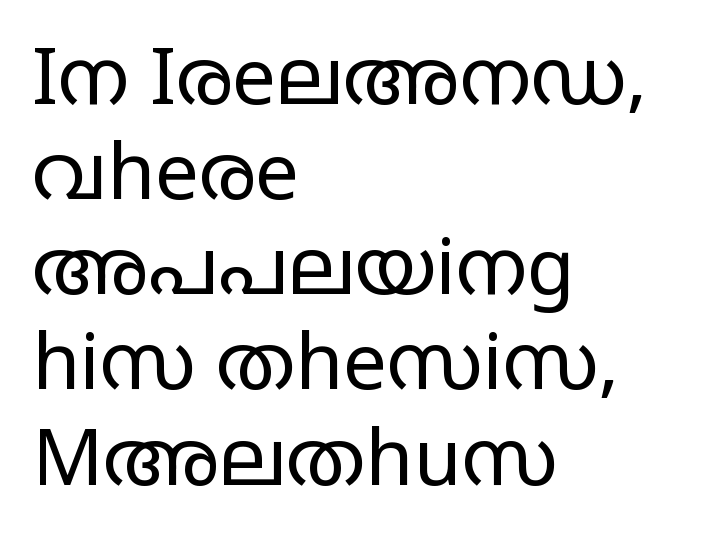
The image shows 78 px regular-weight, wide sans-serif type, upright; set left-aligned, line spacing 1.22x, normal letter spacing, not underlined; low stroke contrast and a large x-height.
